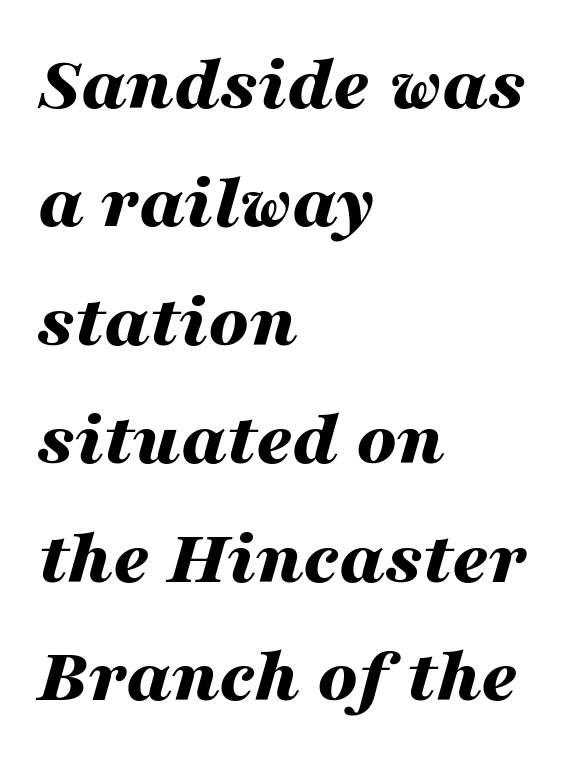
Q: Is the text bold? A: Yes.
Q: Is the text italic (slanted)? A: Yes, it leans right by about 16 degrees.
Q: Is the text underlined? A: No.
Q: How is the paragraph aligned? A: Left-aligned.
Q: Is the spacing between letters normal or unusually wide? A: Normal.
Q: Is the spacing between lines tight, normal or loose? A: Normal.
Q: Width (condensed, normal, or wide)? A: Wide.
Q: Stroke contrast? A: Medium.
Q: x-height? A: Medium.
Q: Monospaced? A: No.
